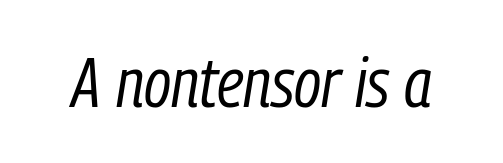
Q: Is the text bold? A: No.
Q: Is the text italic (slanted)? A: Yes, it leans right by about 9 degrees.
Q: Is the text underlined? A: No.
Q: Is the spacing between letters normal or unusually wide? A: Normal.
Q: Width (condensed, normal, or wide)? A: Condensed.
Q: Stroke contrast? A: Low.
Q: x-height? A: Medium.
Q: Monospaced? A: No.
